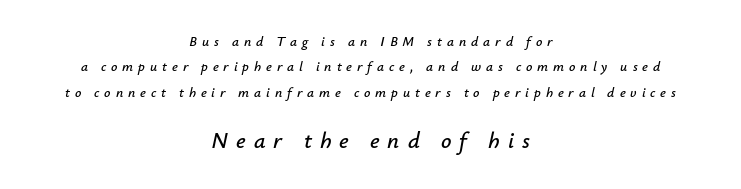
{"italic": "yes", "lean": "right", "slant_degrees": 12, "underline": "no", "align": "center", "line_spacing_ratio": 1.81, "letter_spacing": "wide", "letter_spacing_em": 0.35, "larger_block": "second", "size_ratio": 1.64, "glyph_px": 23}
